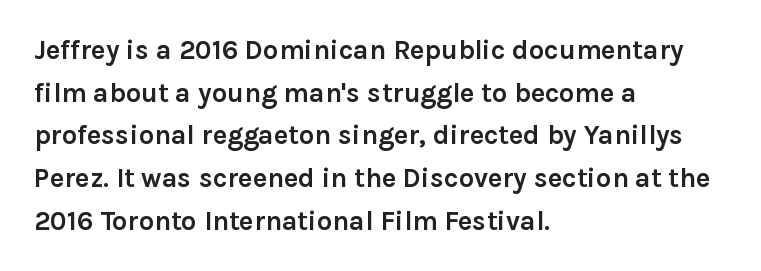
Q: Is the text bold? A: Yes.
Q: Is the text italic (slanted)? A: No, it is upright.
Q: Is the text underlined? A: No.
Q: How is the paragraph aligned? A: Left-aligned.
Q: Is the spacing between letters normal or unusually wide? A: Normal.
Q: Is the spacing between lines tight, normal or loose? A: Normal.
